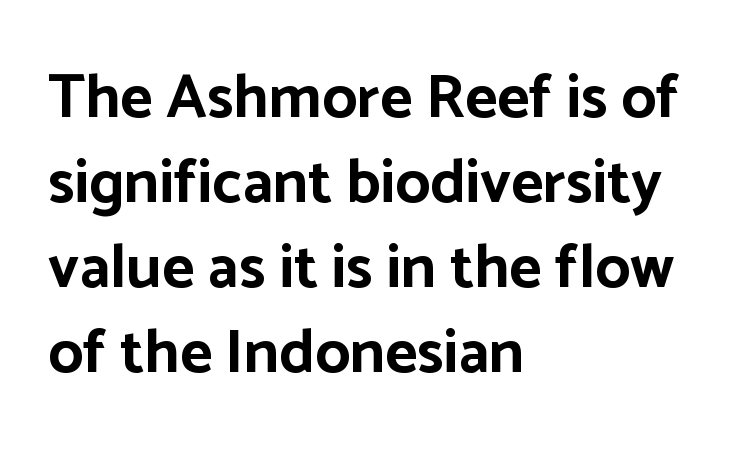
{"serif": "no", "italic": "no", "bold": "yes", "weight": "bold", "width": "normal", "stroke_contrast": "low", "x_height": "medium", "monospaced": "no", "underline": "no", "align": "left", "line_spacing": "normal", "line_spacing_ratio": 1.37, "letter_spacing": "normal", "letter_spacing_em": 0.0, "glyph_px": 62}
